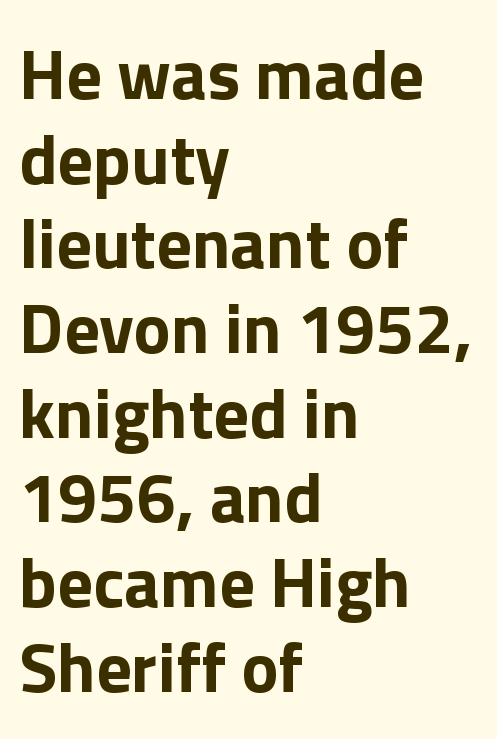
The gaps between neighbouring characters are ordinary and unremarkable. The letters advance in unequal steps, a hallmark of proportional type. A dark, heavy texture on the line: the type is bold. Words float on clear page, feet unadorned. A sans-serif font was chosen for this passage. The lines are quadded left.
